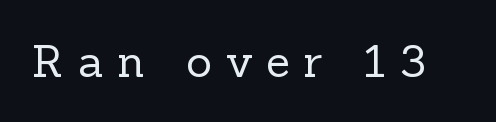
{"serif": "yes", "italic": "no", "bold": "no", "weight": "regular", "width": "normal", "x_height": "medium", "monospaced": "no", "underline": "no", "letter_spacing": "wide", "letter_spacing_em": 0.32, "glyph_px": 44}
